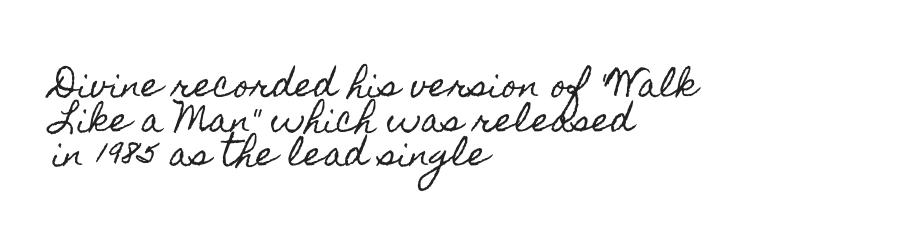
Q: Is the text italic (slanted)? A: Yes.
Q: Is the text underlined? A: No.
Q: How is the paragraph aligned? A: Left-aligned.
Q: Is the spacing between letters normal or unusually wide? A: Normal.
Q: Is the spacing between lines tight, normal or loose? A: Tight.
Q: Width (condensed, normal, or wide)? A: Condensed.
Q: x-height? A: Small.
Q: Monospaced? A: No.
